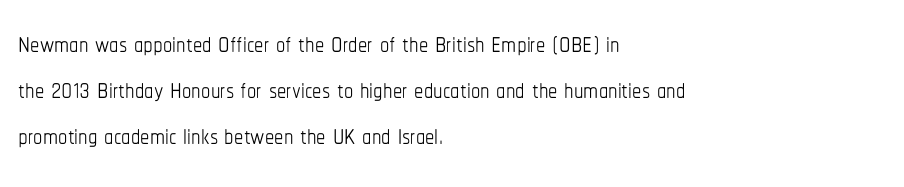
The image shows 37 px thin, condensed type, upright; set left-aligned, line spacing 1.24x, normal letter spacing, not underlined; low stroke contrast and a medium x-height.
